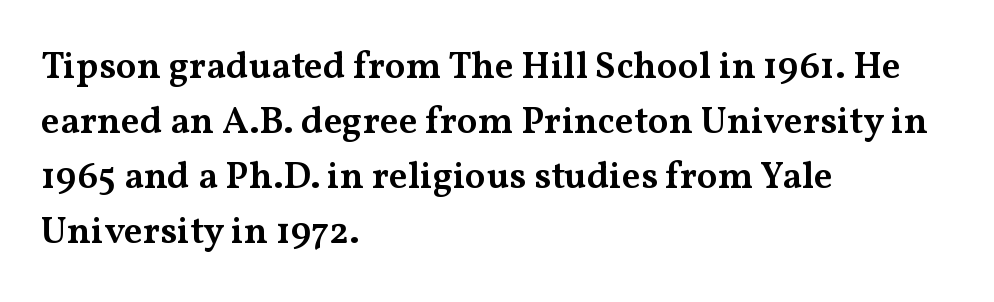
Which margin do the lines hug? The left one — the right edge is uneven. Regular leading. The typesetting leans somewhat heavy: a semibold. Is this a fixed-width face? No — the glyphs have proportional, varying widths. Typographically, this falls in the serif category.
